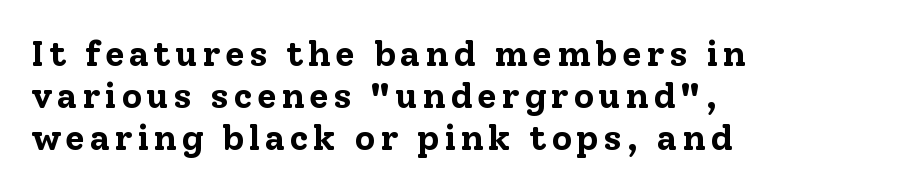
One-word summary of the alignment: left. A full-strength bold gives these letters their thick strokes. Bare-footed words on every line. Small tapered or slab feet sit at the stroke ends, so this counts as serif. Every stem runs plumb, perpendicular to the baseline.
